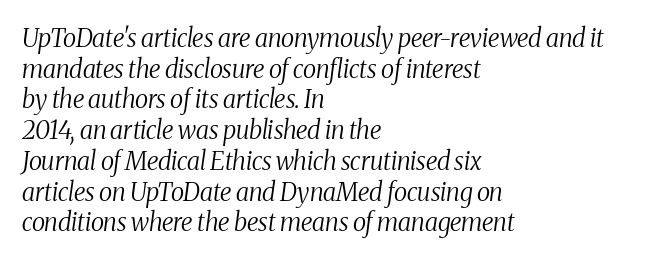
{"italic": "yes", "lean": "right", "slant_degrees": 8, "bold": "no", "underline": "no", "align": "left", "line_spacing_ratio": 1.23, "letter_spacing": "normal", "letter_spacing_em": 0.0, "glyph_px": 25}
